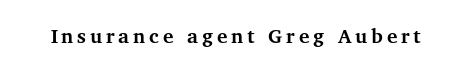
{"italic": "no", "bold": "yes", "underline": "no", "glyph_px": 22}
